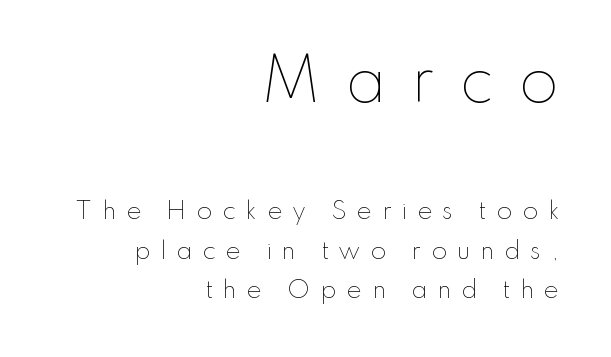
Which of the two is more prominent by size? The first, at the top. Lines of text with bare space underneath. Stroke thickness stays within the range of a standard reading face or lighter. Here the designer chose a conventional face with non-uniform glyph widths. Posture: vertical. Notice how the passage keeps a crisp vertical edge on the right only.
